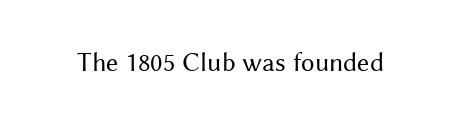
Q: Is the text bold? A: No.
Q: Is the text italic (slanted)? A: No, it is upright.
Q: Is the text underlined? A: No.
Q: Is the spacing between letters normal or unusually wide? A: Normal.
